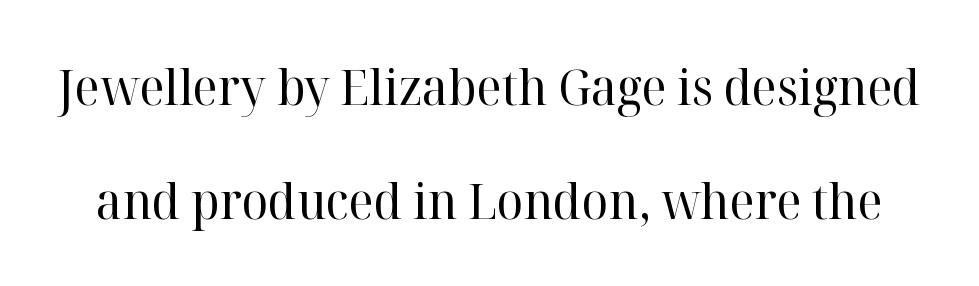
The image shows 50 px regular-weight serif type, upright; set loose line spacing (2.29x), normal letter spacing, not underlined; high stroke contrast and a medium x-height.
